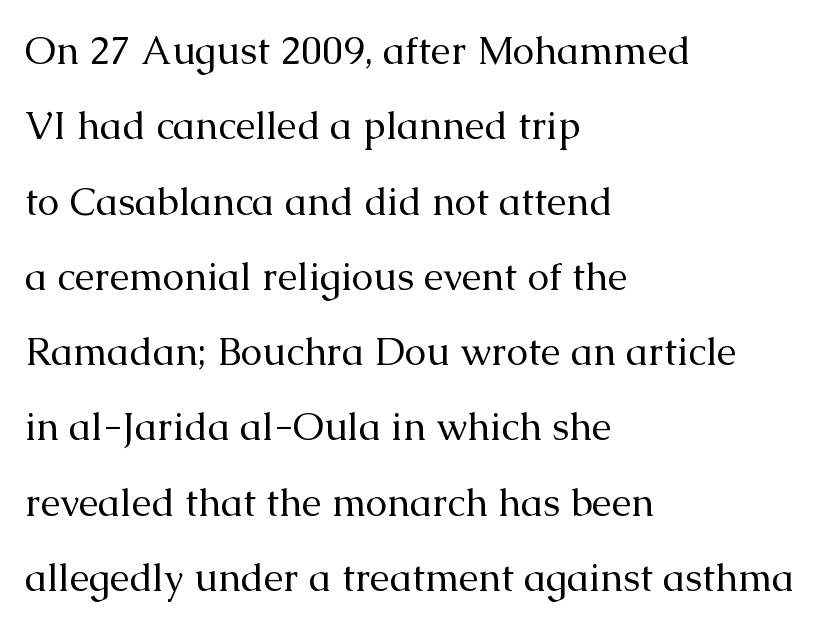
Q: Is the text bold? A: No.
Q: Is the text italic (slanted)? A: No, it is upright.
Q: Is the typeface a serif or a sans-serif typeface? A: Serif.
Q: Is the text underlined? A: No.
Q: How is the paragraph aligned? A: Left-aligned.
Q: Is the spacing between letters normal or unusually wide? A: Normal.
Q: Is the spacing between lines tight, normal or loose? A: Loose.
Q: Width (condensed, normal, or wide)? A: Normal.
Q: Stroke contrast? A: Medium.
Q: x-height? A: Medium.
Q: Monospaced? A: No.
